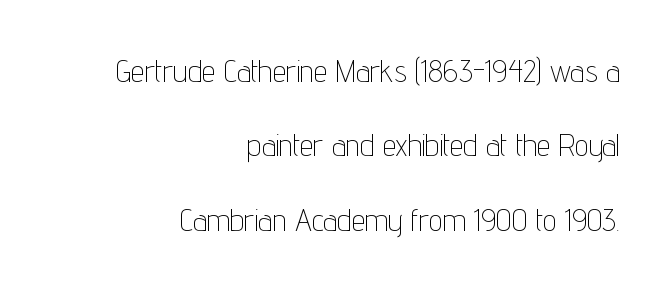
{"serif": "no", "italic": "no", "bold": "no", "weight": "thin", "width": "condensed", "stroke_contrast": "low", "x_height": "medium", "monospaced": "no", "underline": "no", "align": "right", "line_spacing": "loose", "line_spacing_ratio": 2.4, "letter_spacing": "normal", "letter_spacing_em": 0.0, "glyph_px": 31}
